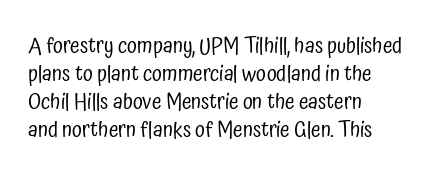
{"italic": "no", "bold": "no", "underline": "no", "align": "left", "line_spacing": "normal", "line_spacing_ratio": 1.27, "letter_spacing": "normal", "letter_spacing_em": 0.0, "glyph_px": 22}
